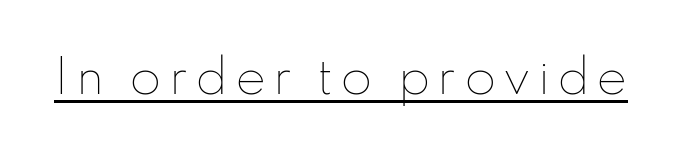
Weight: in the light-to-regular range. Quick note: not italic, upright. The sample's only ornament is a line tracing under the words. The face used here is proportionally spaced, like ordinary book or web type.
